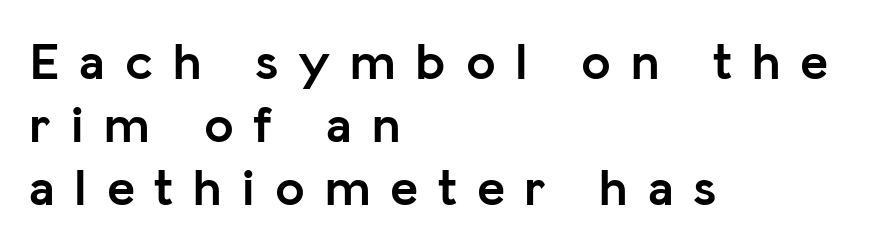
Q: Is the text bold? A: Yes.
Q: Is the text italic (slanted)? A: No, it is upright.
Q: Is the typeface a serif or a sans-serif typeface? A: Sans-serif.
Q: Is the text underlined? A: No.
Q: How is the paragraph aligned? A: Left-aligned.
Q: Is the spacing between letters normal or unusually wide? A: Unusually wide.
Q: Width (condensed, normal, or wide)? A: Normal.
Q: Stroke contrast? A: Low.
Q: x-height? A: Medium.
Q: Monospaced? A: No.
